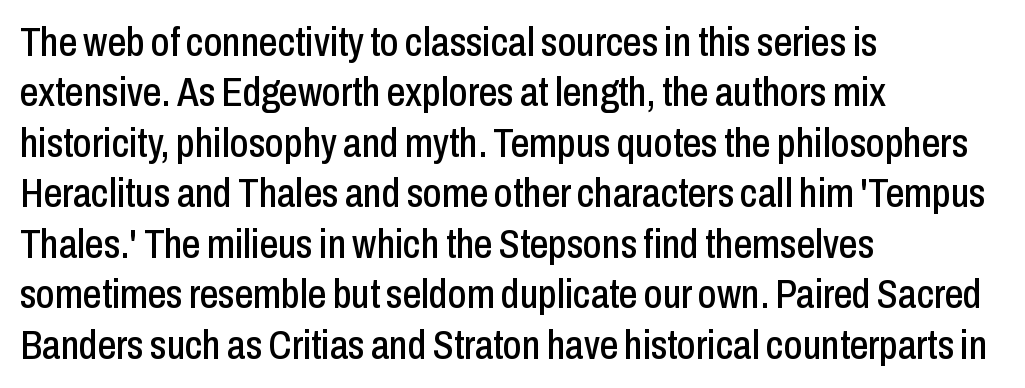
The image shows 41 px condensed sans-serif type, upright; set left-aligned, line spacing 1.23x, normal letter spacing, not underlined; low stroke contrast and a medium x-height.
